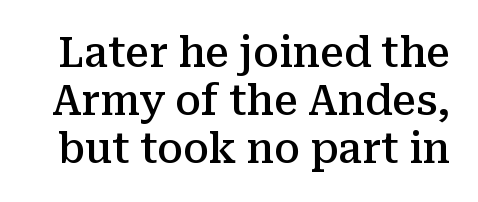
{"serif": "yes", "italic": "no", "bold": "semi", "weight": "semibold", "width": "normal", "stroke_contrast": "medium", "x_height": "medium", "monospaced": "no", "underline": "no", "line_spacing": "tight", "line_spacing_ratio": 1.14, "letter_spacing": "normal", "letter_spacing_em": 0.0, "glyph_px": 42}
